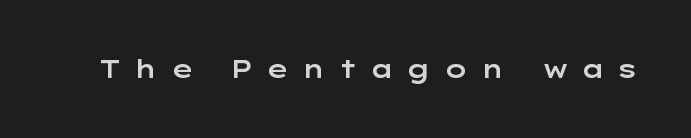
Q: Is the text italic (slanted)? A: No, it is upright.
Q: Is the text underlined? A: No.
Q: Is the spacing between letters normal or unusually wide? A: Unusually wide.
